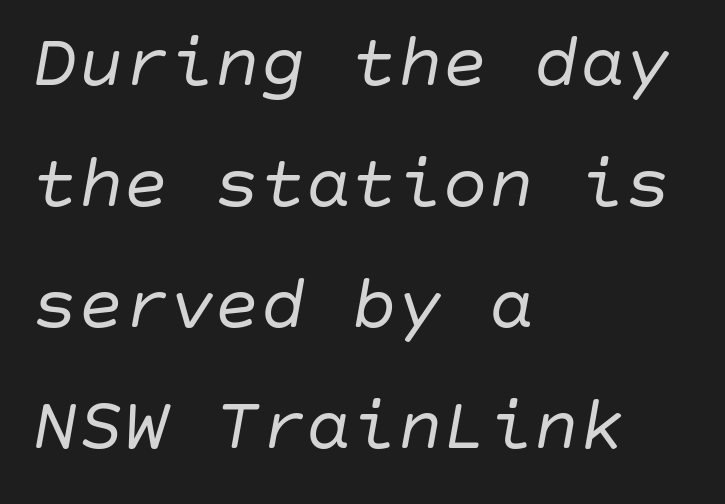
Q: Is the text bold? A: No.
Q: Is the text italic (slanted)? A: Yes, it leans right by about 10 degrees.
Q: Is the text underlined? A: No.
Q: How is the paragraph aligned? A: Left-aligned.
Q: Is the spacing between letters normal or unusually wide? A: Normal.
Q: Is the spacing between lines tight, normal or loose? A: Normal.
Q: Width (condensed, normal, or wide)? A: Normal.
Q: Stroke contrast? A: Low.
Q: x-height? A: Large.
